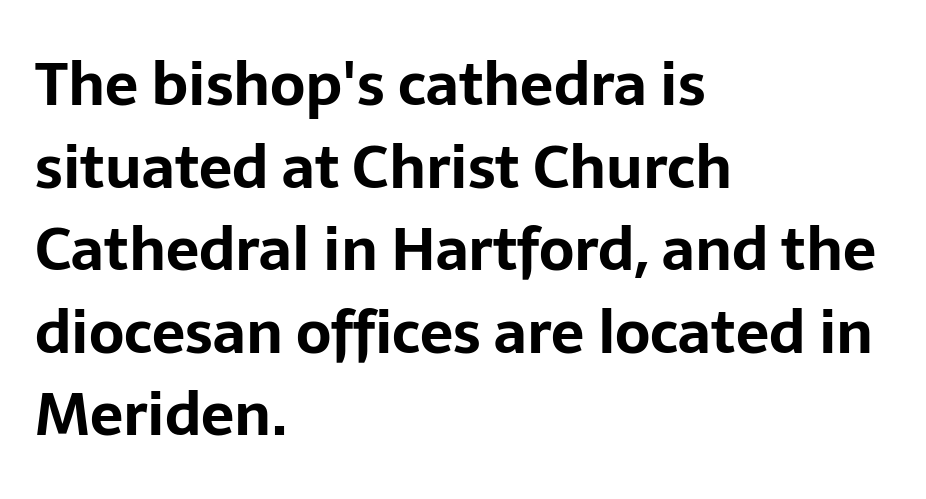
Character widths vary here, with narrow letters taking less room than wide ones. Ascenders rise straight up at ninety degrees. Honestly, the row spacing looks completely unremarkable. The strip under each line holds only bare page. Leftover space on each line is placed entirely after the last word. Is the type bold? Yes — the strokes are clearly thick and heavy.
